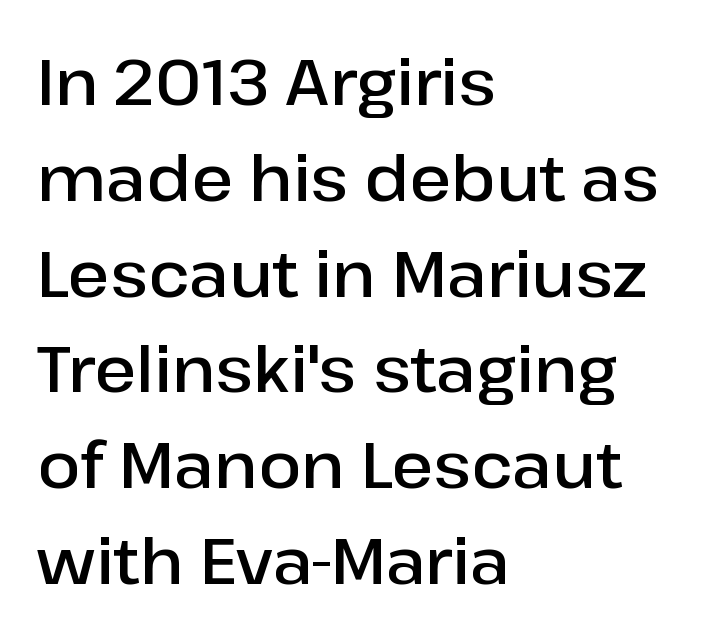
In terms of weight, the rendering is demibold, just under bold. Do the letters lean? They stand straight. No feet cap the strokes, marking this as sans-serif type. Words float on clear page, feet unadorned.
